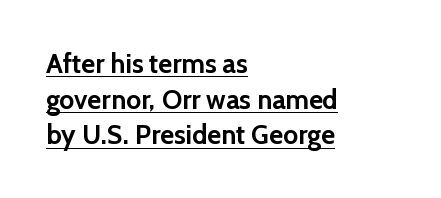
Leading: standard. This is heavy type, rendered in bold. Underline: present. The paragraph has a hard left edge and a soft right edge. In terms of letterspacing, this is plain default setting.
